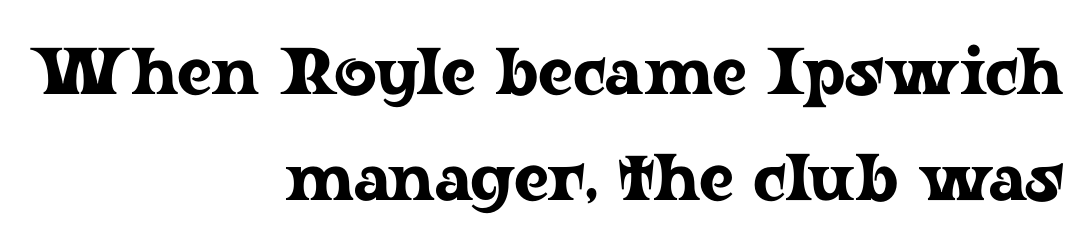
The image shows 66 px wide serif type, upright; set right-aligned, normal line spacing (1.61x), normal letter spacing, not underlined; low stroke contrast and a medium x-height.
